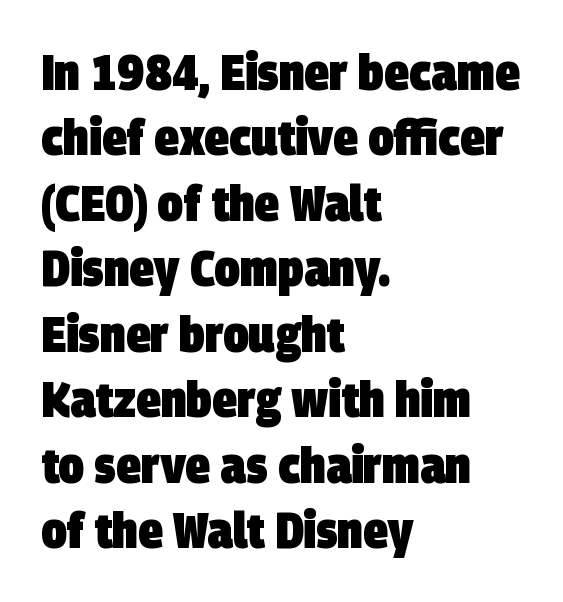
Does the copy run flush right? No — it runs flush left. Spacing between characters is what you'd get straight out of the box. Notice how descenders clear the ascenders below comfortably — that's standard leading. This rendering features lettering with no underline. Each letter keeps its own natural width here, so spacing adapts to shape.
